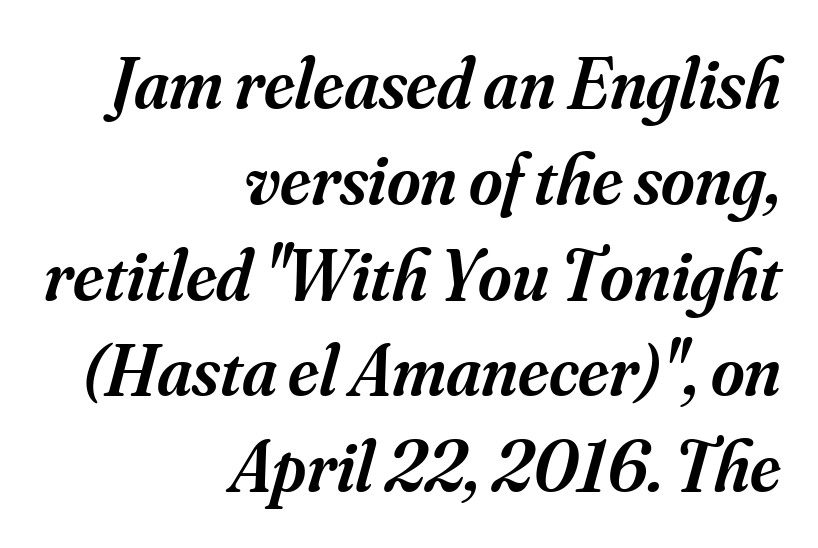
Firm but not heavy-handed strokes: this text is semibold. This sample is right-justified, so line beginnings fall wherever the words allow. Honestly, there is no underline to notice here at all. Honestly, the letter spacing is just normal — you wouldn't notice it. This rendering employs a face with finishing strokes, i.e., a serif.
